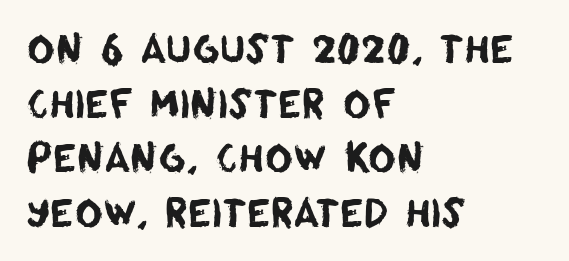
These lines sit exactly where default settings would place them. Glyph-to-glyph distance matches everyday printed text. Underlining? Definitely not there. Each letter keeps its own natural width here, so spacing adapts to shape. Font category for this specimen: sans-serif. The paragraph shown leans on its left margin.
